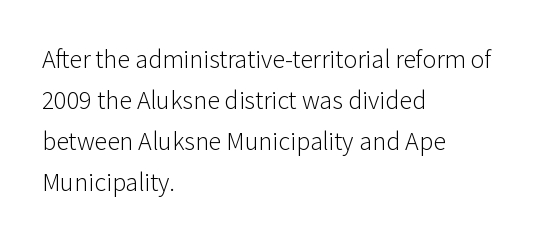
{"italic": "no", "bold": "no", "underline": "no", "align": "left", "line_spacing": "normal", "line_spacing_ratio": 1.58, "letter_spacing": "normal", "letter_spacing_em": 0.0, "glyph_px": 26}
